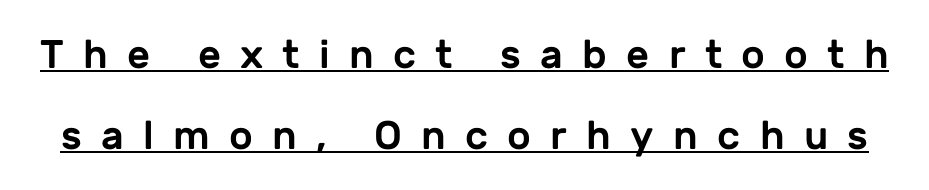
Q: Is the text italic (slanted)? A: No, it is upright.
Q: Is the typeface a serif or a sans-serif typeface? A: Sans-serif.
Q: Is the text underlined? A: Yes.
Q: Is the spacing between letters normal or unusually wide? A: Unusually wide.
Q: Is the spacing between lines tight, normal or loose? A: Loose.
Q: Width (condensed, normal, or wide)? A: Normal.
Q: Stroke contrast? A: Low.
Q: x-height? A: Medium.
Q: Monospaced? A: No.
